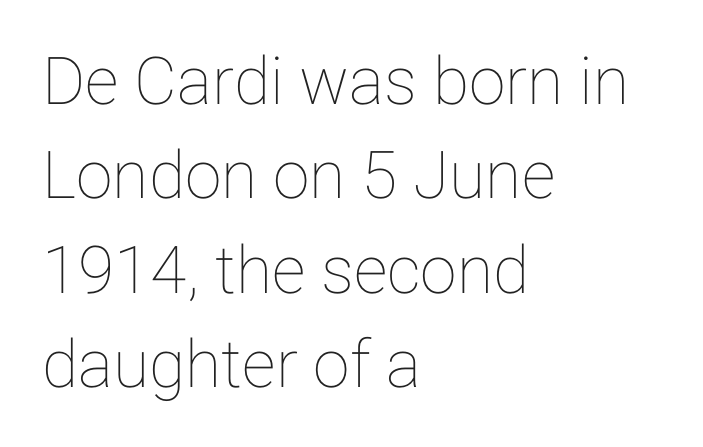
Tracking value appears to be zero — textbook default spacing. The words here are not underlined. Vertically, the passage feels balanced, rows spaced as you'd expect. The setting favours the left margin, as ordinary paragraphs usually do.
